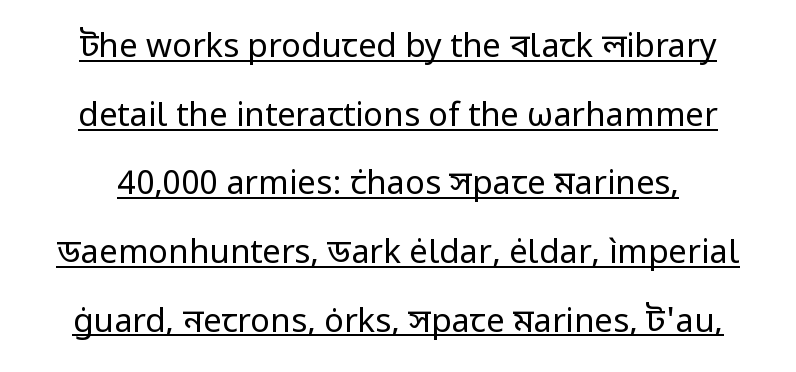
Q: Is the text bold? A: No.
Q: Is the text italic (slanted)? A: No, it is upright.
Q: Is the typeface a serif or a sans-serif typeface? A: Sans-serif.
Q: Is the text underlined? A: Yes.
Q: Is the spacing between letters normal or unusually wide? A: Normal.
Q: Is the spacing between lines tight, normal or loose? A: Loose.
Q: Width (condensed, normal, or wide)? A: Normal.
Q: Stroke contrast? A: Low.
Q: x-height? A: Medium.
Q: Monospaced? A: No.
